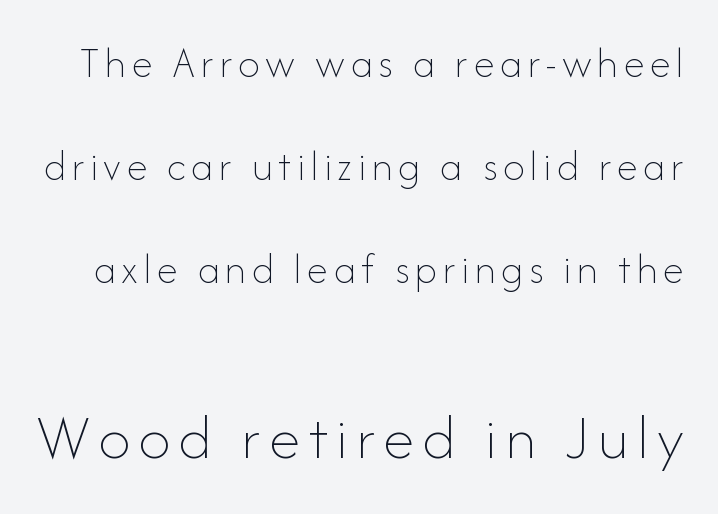
{"italic": "no", "bold": "no", "weight": "thin", "width": "normal", "stroke_contrast": "low", "x_height": "small", "monospaced": "no", "underline": "no", "line_spacing": "loose", "line_spacing_ratio": 2.39, "larger_block": "second", "size_ratio": 1.49, "glyph_px": 64}
